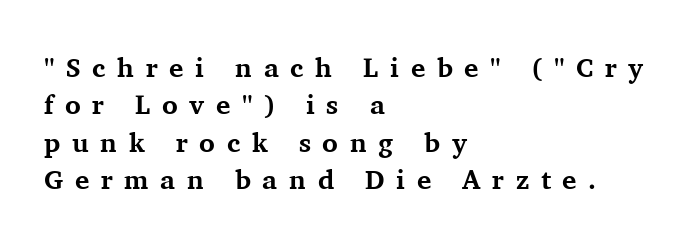
Words appear elongated and porous because spacing is wide. The lines sit at an ordinary, default distance from one another. Posture: vertical. Stroke thickness is high; the sample reads as a true bold. The lines are quadded left.
